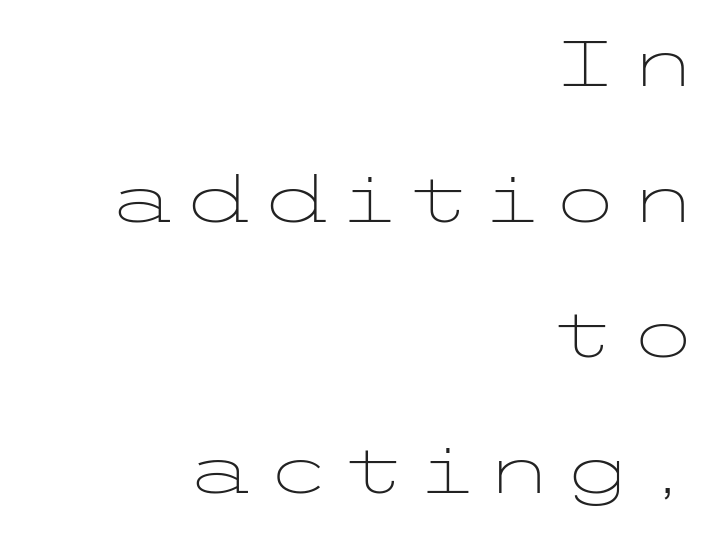
The image shows 64 px light, wide sans-serif type, upright; set right-aligned, loose line spacing (2.12x), not underlined; low stroke contrast and a medium x-height.
